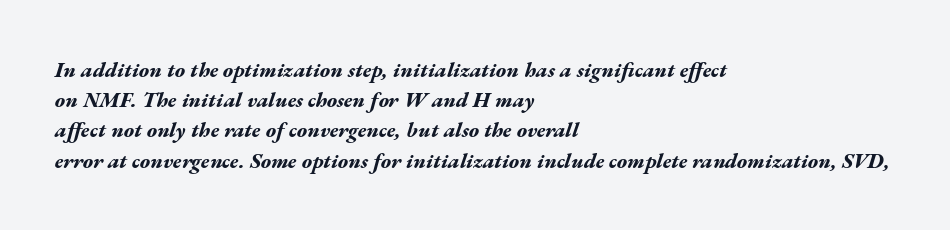
{"italic": "yes", "lean": "right", "slant_degrees": 17, "bold": "yes", "underline": "no", "align": "left", "line_spacing": "normal", "line_spacing_ratio": 1.44, "letter_spacing": "normal", "letter_spacing_em": 0.0, "glyph_px": 21}
